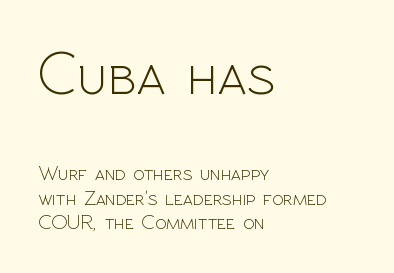
The image shows 62 px light sans-serif type, upright; set left-aligned, line spacing 1.18x, normal letter spacing, not underlined; the first (top) block is 2.95x larger; a medium x-height.
